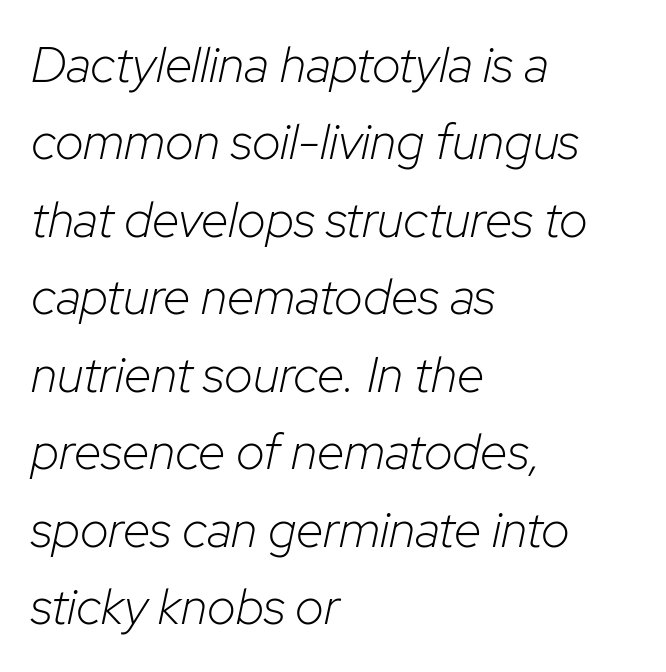
The image shows 50 px light type, italic (leaning right); set left-aligned, normal line spacing (1.55x), normal letter spacing, not underlined; low stroke contrast and a medium x-height.
